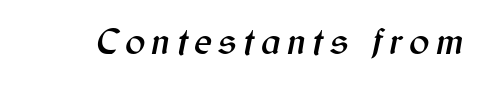
Varying glyph widths throughout — classic text-font behaviour. Quick note: underline off. The glyphs look as if they've been sheared to an angle.
